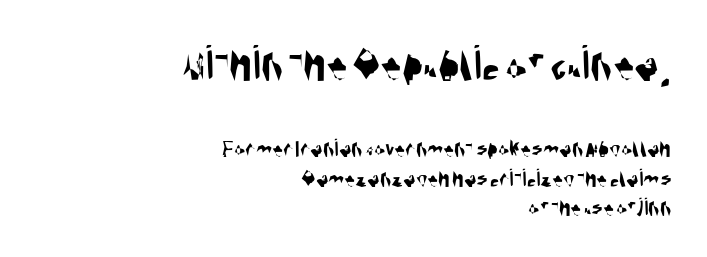
Closely set lines give the paragraph a compact silhouette. Check where the strokes stop: nothing finishes them off — pure sans. Each letter keeps its own natural width here, so spacing adapts to shape. Tracking value appears to be zero — textbook default spacing. You get the large type first, then a drop to smaller type.
